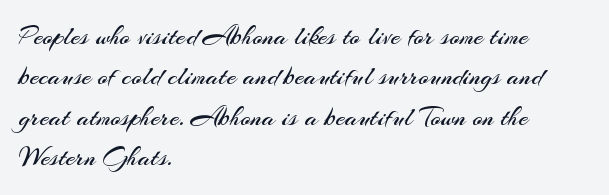
Q: Is the text bold? A: No.
Q: Is the text italic (slanted)? A: Yes.
Q: Is the text underlined? A: No.
Q: How is the paragraph aligned? A: Left-aligned.
Q: Is the spacing between letters normal or unusually wide? A: Normal.
Q: Is the spacing between lines tight, normal or loose? A: Normal.
